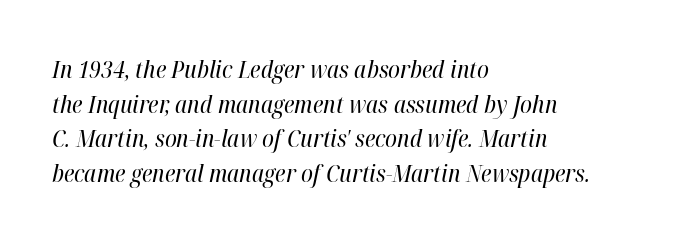
Q: Is the text bold? A: No.
Q: Is the text italic (slanted)? A: Yes, it leans right by about 12 degrees.
Q: Is the text underlined? A: No.
Q: How is the paragraph aligned? A: Left-aligned.
Q: Is the spacing between letters normal or unusually wide? A: Normal.
Q: Is the spacing between lines tight, normal or loose? A: Normal.
